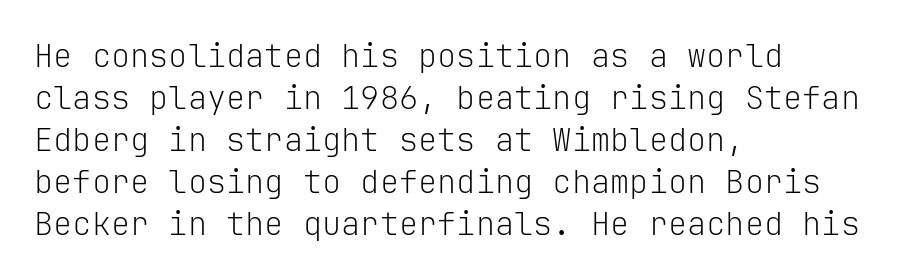
Q: Is the text bold? A: No.
Q: Is the text italic (slanted)? A: No, it is upright.
Q: Is the typeface a serif or a sans-serif typeface? A: Sans-serif.
Q: Is the text underlined? A: No.
Q: How is the paragraph aligned? A: Left-aligned.
Q: Is the spacing between letters normal or unusually wide? A: Normal.
Q: Is the spacing between lines tight, normal or loose? A: Normal.
Q: Width (condensed, normal, or wide)? A: Normal.
Q: Stroke contrast? A: Low.
Q: x-height? A: Medium.
Q: Monospaced? A: Yes.
